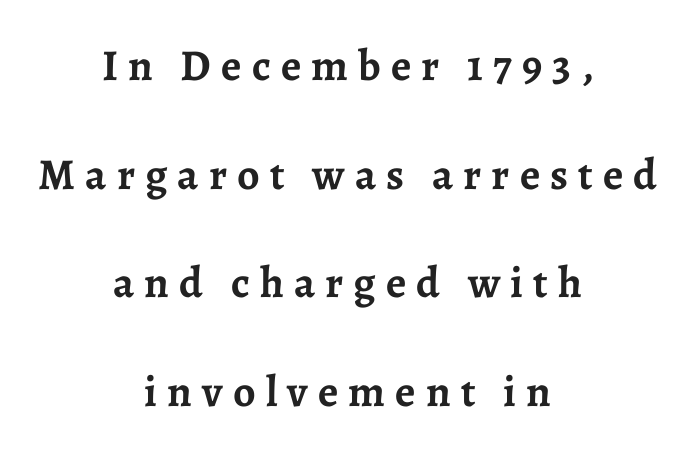
The image shows 44 px semibold serif type, upright; set centered, loose line spacing (2.47x), unusually wide letter spacing (+0.23 em), not underlined; low stroke contrast and a medium x-height.
